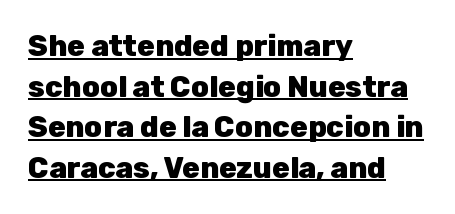
{"serif": "no", "italic": "no", "bold": "yes", "weight": "heavy", "width": "normal", "stroke_contrast": "low", "x_height": "medium", "monospaced": "no", "underline": "yes", "align": "left", "line_spacing": "normal", "line_spacing_ratio": 1.4, "letter_spacing": "normal", "letter_spacing_em": 0.0, "glyph_px": 29}
